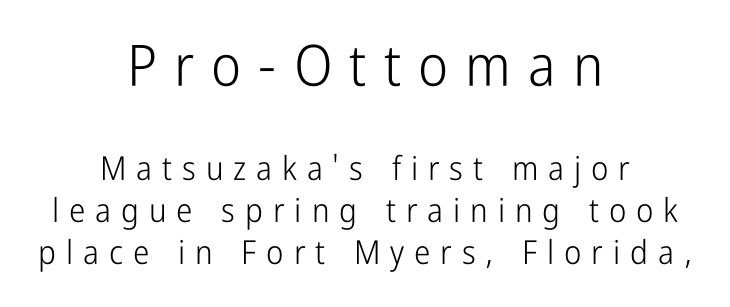
Q: Is the text bold? A: No.
Q: Is the text italic (slanted)? A: No, it is upright.
Q: Is the typeface a serif or a sans-serif typeface? A: Sans-serif.
Q: Is the text underlined? A: No.
Q: How is the paragraph aligned? A: Centered.
Q: Is the spacing between letters normal or unusually wide? A: Unusually wide.
Q: Is the spacing between lines tight, normal or loose? A: Normal.
Q: Which block of text is set in a larger size, the first (top) or the second (bottom)? A: The first (top) one.
Q: Width (condensed, normal, or wide)? A: Condensed.
Q: Stroke contrast? A: Low.
Q: x-height? A: Medium.
Q: Monospaced? A: No.
